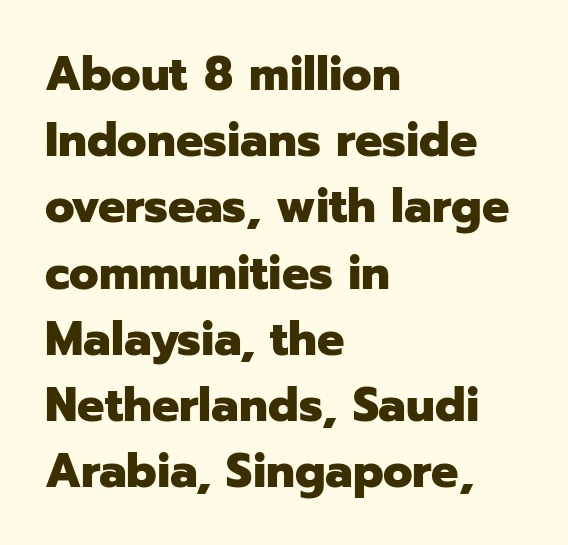
Q: Is the text bold? A: Yes.
Q: Is the text italic (slanted)? A: No, it is upright.
Q: Is the typeface a serif or a sans-serif typeface? A: Sans-serif.
Q: Is the text underlined? A: No.
Q: How is the paragraph aligned? A: Left-aligned.
Q: Is the spacing between letters normal or unusually wide? A: Normal.
Q: Is the spacing between lines tight, normal or loose? A: Normal.
Q: Width (condensed, normal, or wide)? A: Normal.
Q: Stroke contrast? A: Low.
Q: x-height? A: Medium.
Q: Monospaced? A: No.
